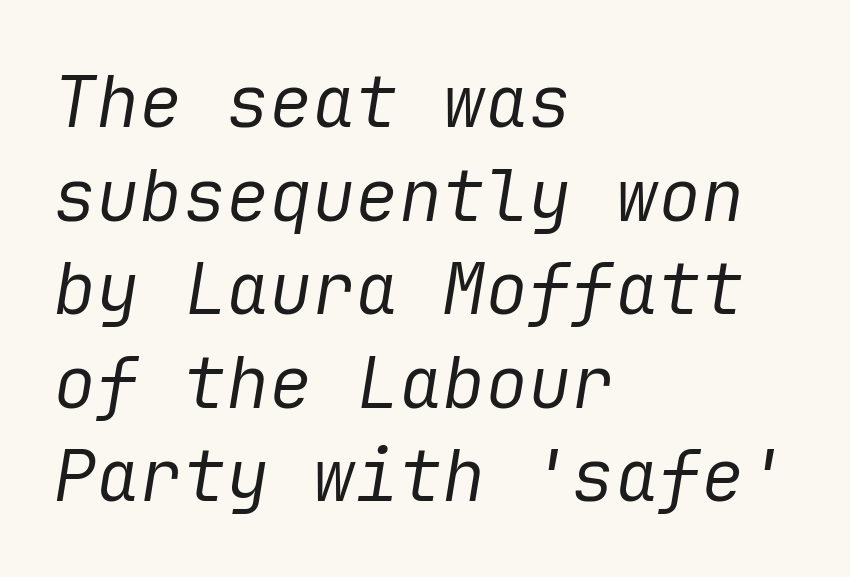
Q: Is the text bold? A: No.
Q: Is the text italic (slanted)? A: Yes, it leans right by about 9 degrees.
Q: Is the text underlined? A: No.
Q: How is the paragraph aligned? A: Left-aligned.
Q: Is the spacing between letters normal or unusually wide? A: Normal.
Q: Is the spacing between lines tight, normal or loose? A: Normal.
Q: Width (condensed, normal, or wide)? A: Normal.
Q: Stroke contrast? A: Low.
Q: x-height? A: Medium.
